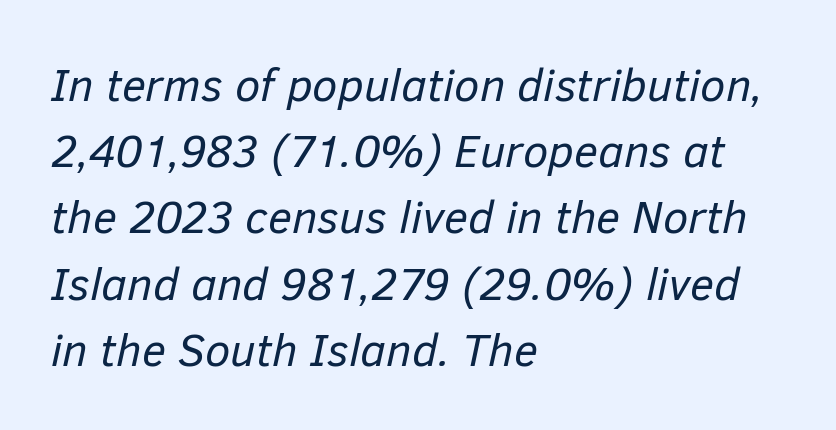
Q: Is the text bold? A: No.
Q: Is the text italic (slanted)? A: Yes, it leans right by about 12 degrees.
Q: Is the text underlined? A: No.
Q: How is the paragraph aligned? A: Left-aligned.
Q: Is the spacing between letters normal or unusually wide? A: Normal.
Q: Is the spacing between lines tight, normal or loose? A: Normal.
Q: Width (condensed, normal, or wide)? A: Normal.
Q: Stroke contrast? A: Low.
Q: x-height? A: Medium.
Q: Monospaced? A: No.
